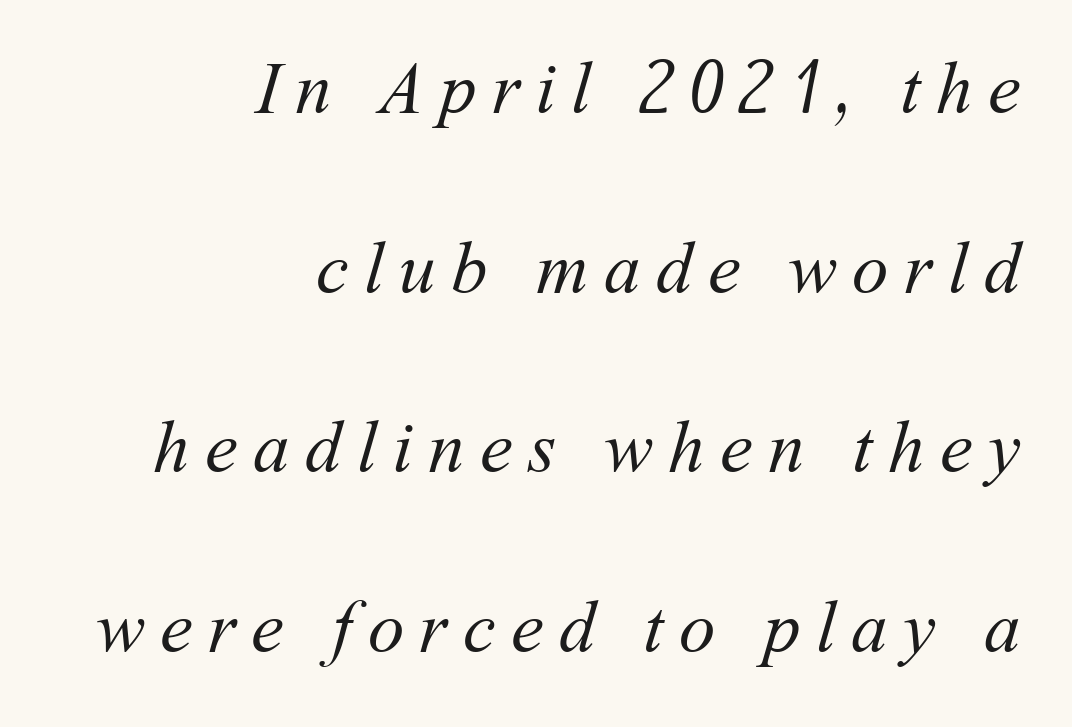
Q: Is the text bold? A: No.
Q: Is the text underlined? A: No.
Q: How is the paragraph aligned? A: Right-aligned.
Q: Is the spacing between letters normal or unusually wide? A: Unusually wide.
Q: Is the spacing between lines tight, normal or loose? A: Loose.
Q: Width (condensed, normal, or wide)? A: Normal.
Q: Stroke contrast? A: Medium.
Q: x-height? A: Medium.
Q: Monospaced? A: No.
